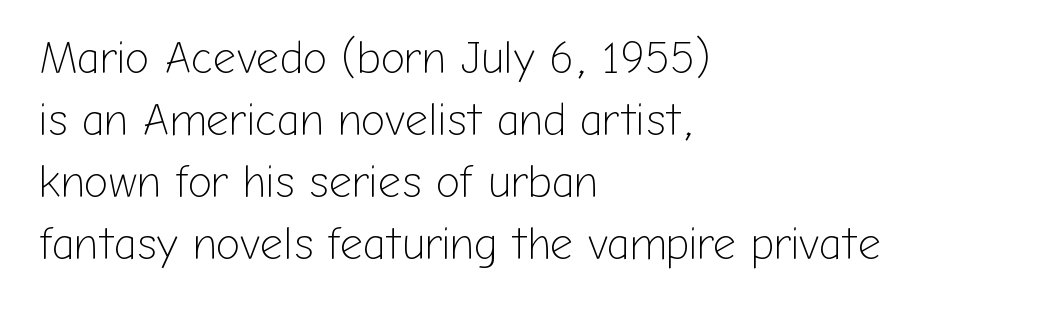
Q: Is the text bold? A: No.
Q: Is the text italic (slanted)? A: No, it is upright.
Q: Is the typeface a serif or a sans-serif typeface? A: Sans-serif.
Q: Is the text underlined? A: No.
Q: How is the paragraph aligned? A: Left-aligned.
Q: Is the spacing between letters normal or unusually wide? A: Normal.
Q: Is the spacing between lines tight, normal or loose? A: Normal.
Q: Width (condensed, normal, or wide)? A: Normal.
Q: Stroke contrast? A: Low.
Q: x-height? A: Medium.
Q: Monospaced? A: No.
